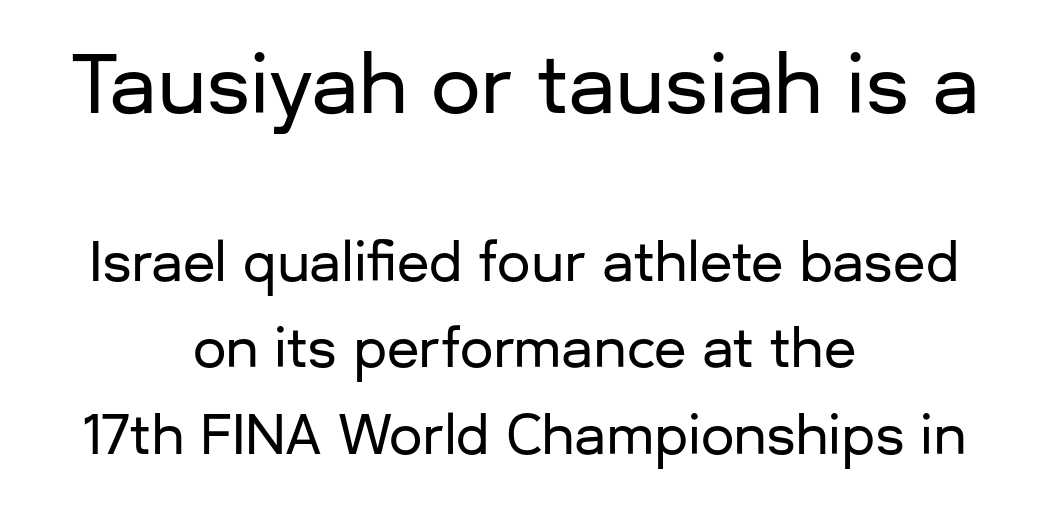
Q: Is the text italic (slanted)? A: No, it is upright.
Q: Is the typeface a serif or a sans-serif typeface? A: Sans-serif.
Q: Is the text underlined? A: No.
Q: How is the paragraph aligned? A: Centered.
Q: Is the spacing between letters normal or unusually wide? A: Normal.
Q: Is the spacing between lines tight, normal or loose? A: Normal.
Q: Which block of text is set in a larger size, the first (top) or the second (bottom)? A: The first (top) one.
Q: Width (condensed, normal, or wide)? A: Normal.
Q: Stroke contrast? A: Low.
Q: x-height? A: Medium.
Q: Monospaced? A: No.
